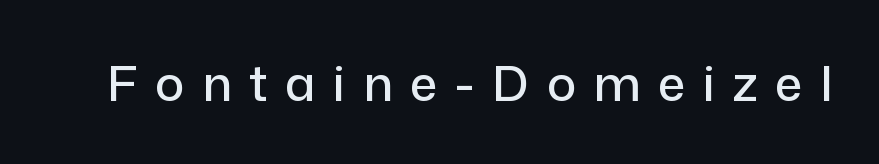
Q: Is the text italic (slanted)? A: No, it is upright.
Q: Is the typeface a serif or a sans-serif typeface? A: Sans-serif.
Q: Is the text underlined? A: No.
Q: Is the spacing between letters normal or unusually wide? A: Unusually wide.
Q: Width (condensed, normal, or wide)? A: Normal.
Q: Stroke contrast? A: Low.
Q: x-height? A: Medium.
Q: Monospaced? A: No.
